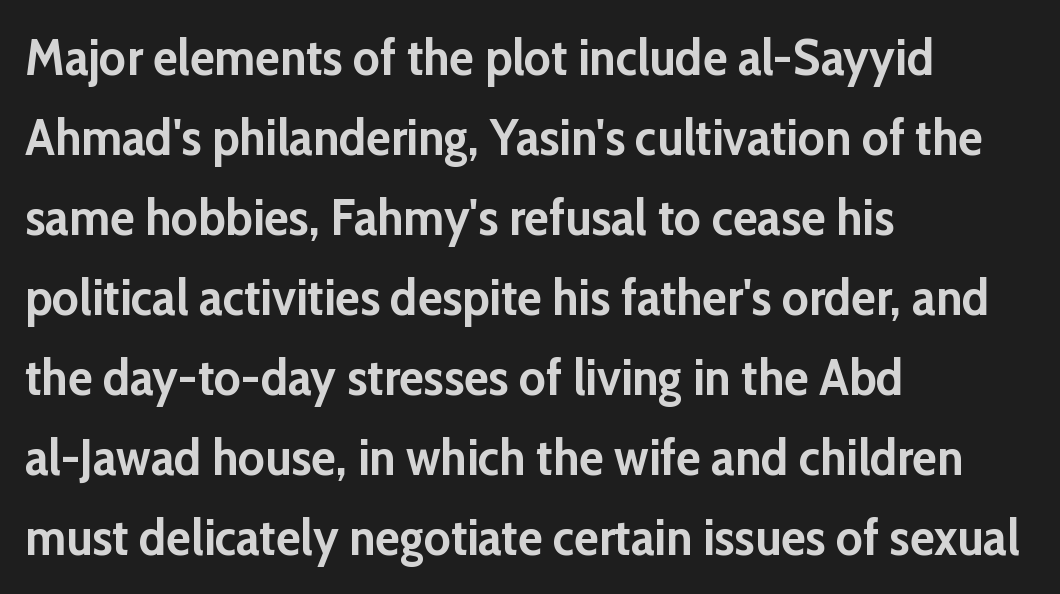
Weight: bold. The foot of each line stays bare and open. Students, note that the glyphs here touch the page at normal intervals. You could not count columns in this text — the font is proportionally spaced. Compared with typical paragraphs, the rows here are spaced about the same. Letterform terminals end flat and unadorned throughout the passage.
